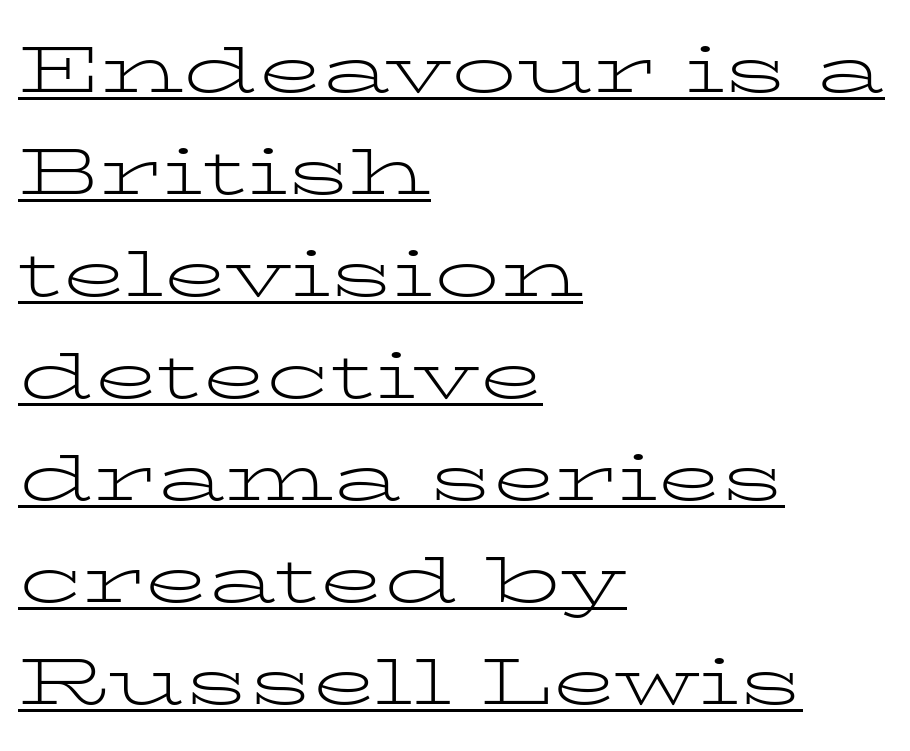
{"serif": "yes", "italic": "no", "bold": "no", "weight": "light", "width": "wide", "stroke_contrast": "low", "x_height": "medium", "monospaced": "no", "underline": "yes", "align": "left", "line_spacing": "normal", "line_spacing_ratio": 1.57, "letter_spacing": "normal", "letter_spacing_em": 0.0, "glyph_px": 65}
